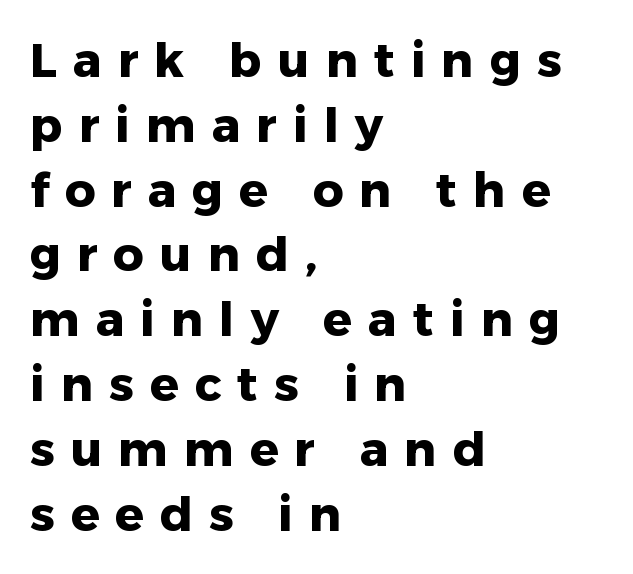
The image shows 48 px heavy sans-serif type, upright; set left-aligned, normal line spacing (1.35x), unusually wide letter spacing (+0.33 em), not underlined; low stroke contrast and a medium x-height.
